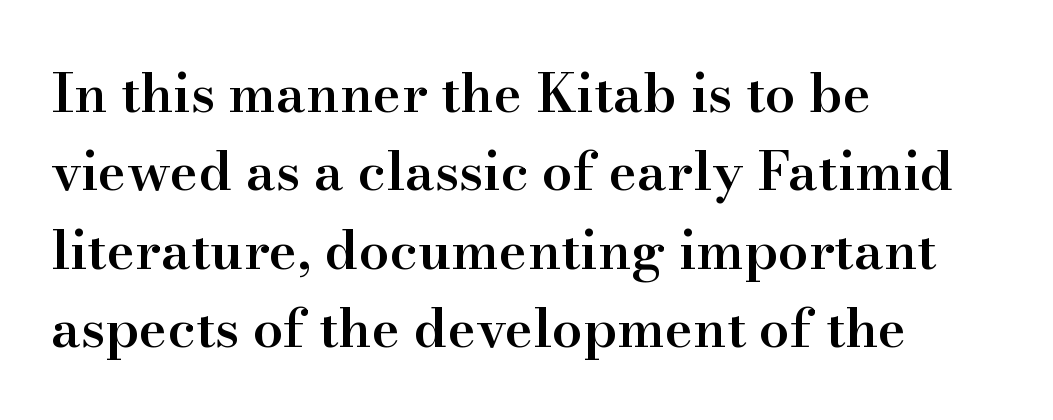
{"serif": "yes", "italic": "no", "bold": "semi", "weight": "semibold", "width": "normal", "stroke_contrast": "high", "x_height": "small", "monospaced": "no", "underline": "no", "align": "left", "line_spacing": "normal", "line_spacing_ratio": 1.45, "letter_spacing": "normal", "letter_spacing_em": 0.0, "glyph_px": 54}
